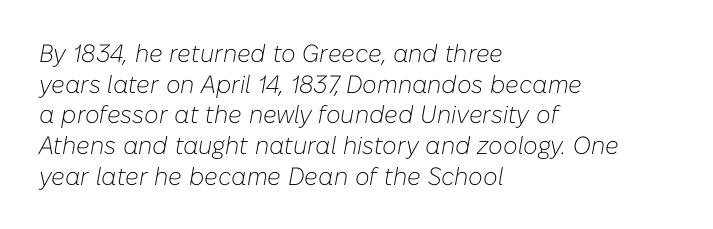
Observe the ordinary spacing: letters are neighbours, not strangers. Any mark beneath the type? The region is blank. Visually the block forms a straight wall on the left and a jagged coastline on the right. The specimen reads as italic at a glance. Compared with a typical body face, this is equally light or lighter still.
